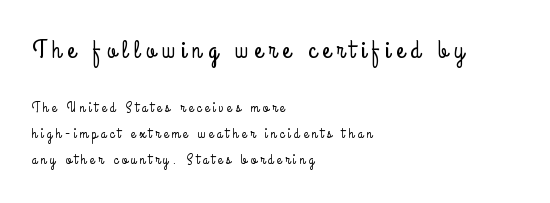
The image shows 26 px text type; set left-aligned, line spacing 1.71x, unusually wide letter spacing (+0.24 em), not underlined; the first (top) block is 1.73x larger.
